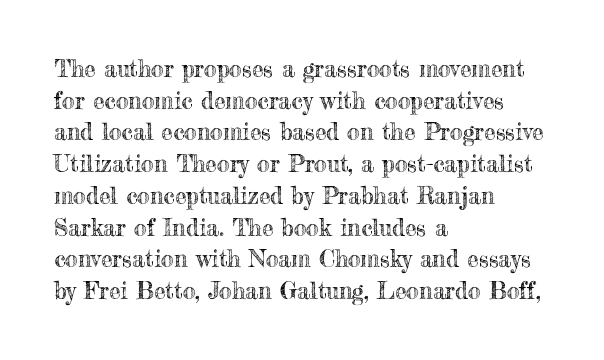
{"italic": "no", "underline": "no", "align": "left", "line_spacing": "normal", "line_spacing_ratio": 1.38, "letter_spacing": "normal", "letter_spacing_em": 0.0, "glyph_px": 23}
